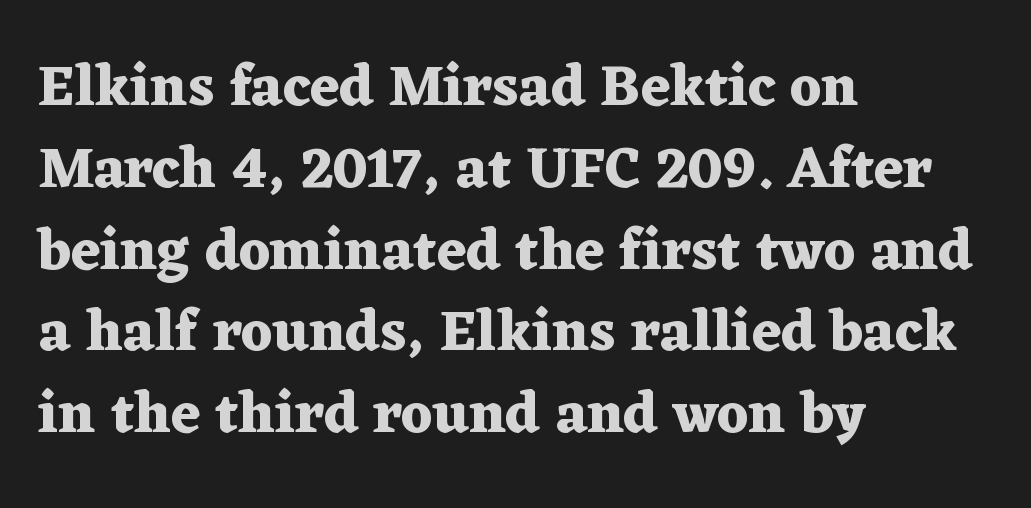
The image shows 58 px heavy, wide serif type, upright; set left-aligned, normal line spacing (1.41x), normal letter spacing, not underlined; medium stroke contrast and a medium x-height.
